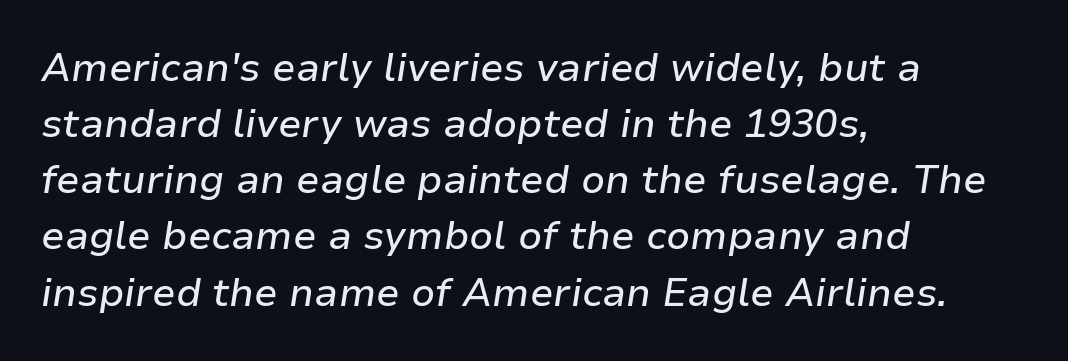
Q: Is the text italic (slanted)? A: Yes, it leans right by about 9 degrees.
Q: Is the text underlined? A: No.
Q: How is the paragraph aligned? A: Left-aligned.
Q: Is the spacing between letters normal or unusually wide? A: Normal.
Q: Is the spacing between lines tight, normal or loose? A: Normal.
Q: Width (condensed, normal, or wide)? A: Normal.
Q: Stroke contrast? A: Low.
Q: x-height? A: Medium.
Q: Monospaced? A: No.
